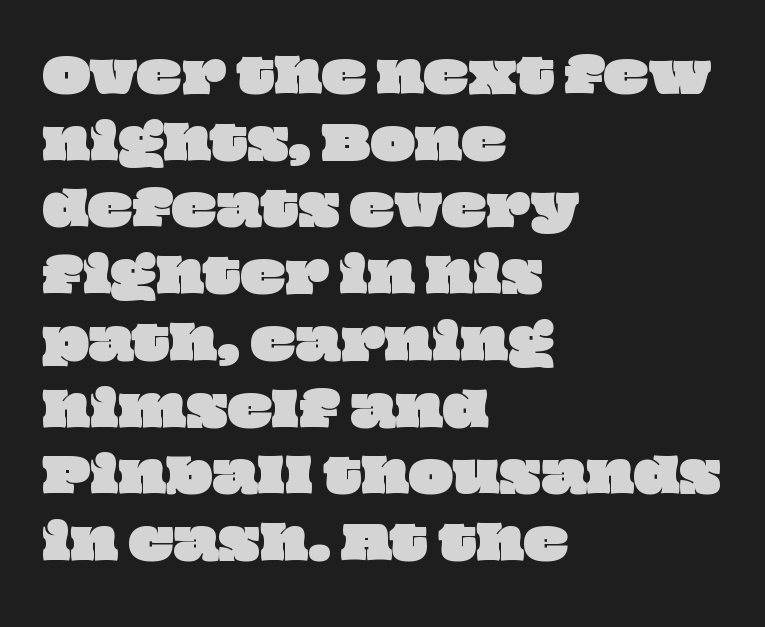
The image shows 47 px wide type; set left-aligned, normal line spacing (1.42x), normal letter spacing, not underlined; low stroke contrast and a large x-height.
